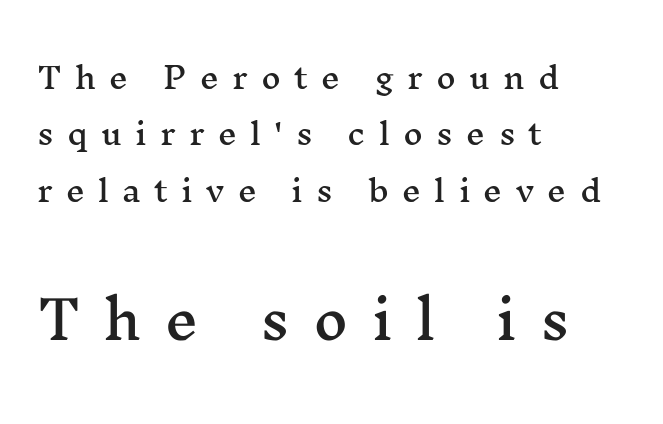
Q: Is the text italic (slanted)? A: No, it is upright.
Q: Is the typeface a serif or a sans-serif typeface? A: Serif.
Q: Is the text underlined? A: No.
Q: How is the paragraph aligned? A: Left-aligned.
Q: Is the spacing between letters normal or unusually wide? A: Unusually wide.
Q: Which block of text is set in a larger size, the first (top) or the second (bottom)? A: The second (bottom) one.
Q: Width (condensed, normal, or wide)? A: Wide.
Q: Stroke contrast? A: Medium.
Q: x-height? A: Medium.
Q: Monospaced? A: No.
